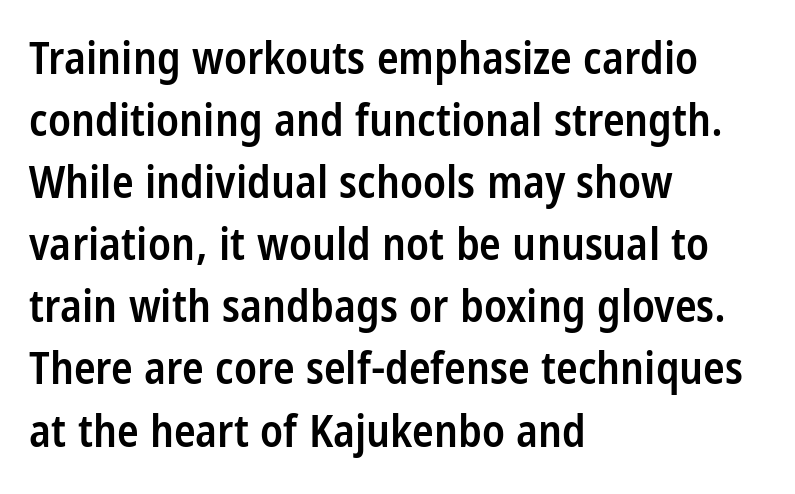
Firm but not heavy-handed strokes: this text is semibold. The letters sit at their default tracking, neither squeezed nor spread. The specimen reads as upright at a glance. This is sans-serif lettering, the kind often seen on screens and signage. No word sits above an underline.
